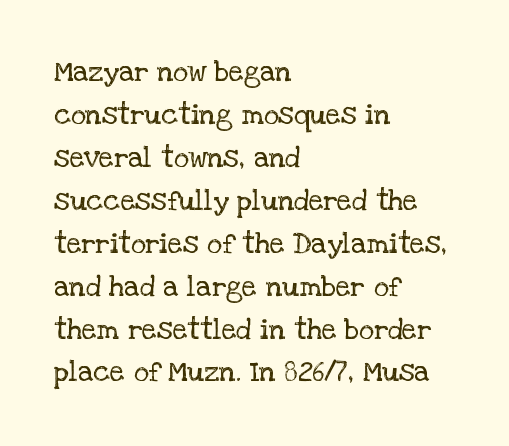
Q: Is the text bold? A: No.
Q: Is the text italic (slanted)? A: No, it is upright.
Q: Is the typeface a serif or a sans-serif typeface? A: Serif.
Q: Is the text underlined? A: No.
Q: How is the paragraph aligned? A: Left-aligned.
Q: Is the spacing between letters normal or unusually wide? A: Normal.
Q: Is the spacing between lines tight, normal or loose? A: Normal.
Q: Width (condensed, normal, or wide)? A: Normal.
Q: Stroke contrast? A: Low.
Q: x-height? A: Large.
Q: Monospaced? A: No.
